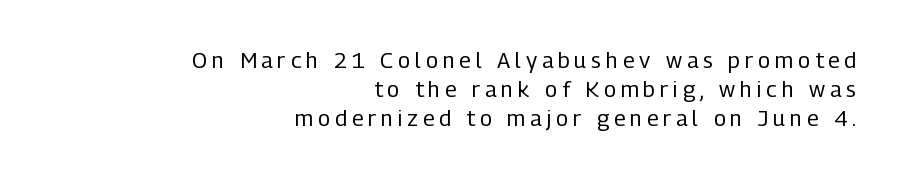
Q: Is the text bold? A: No.
Q: Is the text italic (slanted)? A: No, it is upright.
Q: Is the text underlined? A: No.
Q: How is the paragraph aligned? A: Right-aligned.
Q: Is the spacing between letters normal or unusually wide? A: Unusually wide.
Q: Is the spacing between lines tight, normal or loose? A: Normal.
